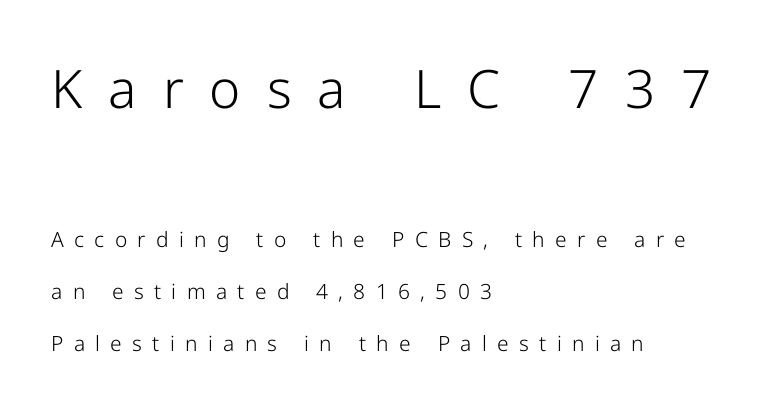
{"serif": "no", "italic": "no", "bold": "no", "weight": "light", "width": "normal", "stroke_contrast": "low", "x_height": "medium", "monospaced": "no", "underline": "no", "align": "left", "line_spacing": "loose", "line_spacing_ratio": 2.47, "letter_spacing": "wide", "letter_spacing_em": 0.49, "larger_block": "first", "size_ratio": 2.52, "glyph_px": 53}
